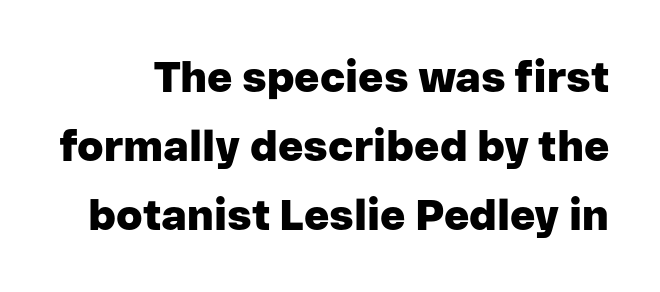
The letters advance in unequal steps, a hallmark of proportional type. The face used here is rendered with its standard letterfit. This sample keeps an unexceptional amount of space between lines. This is heavy type, rendered in bold. Quick note: not italic, upright. Each letter's strokes conclude bluntly, with no projecting serifs.
